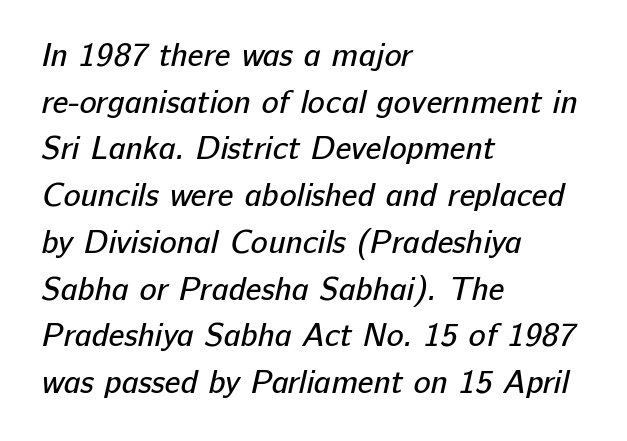
{"serif": "no", "bold": "no", "weight": "regular", "width": "normal", "stroke_contrast": "low", "x_height": "medium", "monospaced": "no", "underline": "no", "align": "left", "line_spacing": "normal", "line_spacing_ratio": 1.46, "letter_spacing": "normal", "letter_spacing_em": 0.0, "glyph_px": 32}
